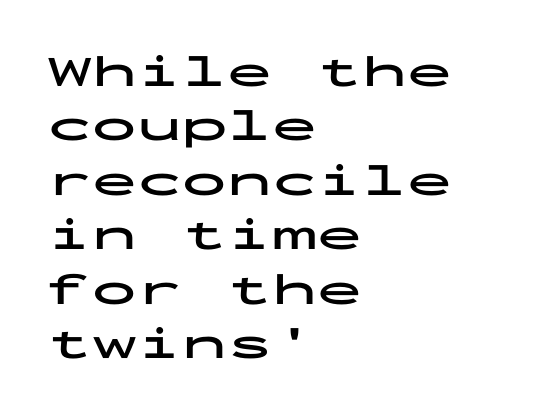
Upright lettering throughout. Any mark beneath the type? The region is blank. The text block is weighted toward the left margin, trailing off unevenly rightward. The letters march in equal steps, a hallmark of fixed-pitch type. Heavy, bold letterforms.
